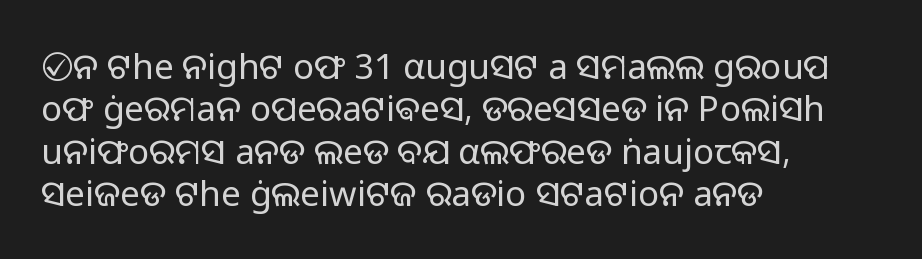
The image shows 35 px light sans-serif type, upright; set left-aligned, line spacing 1.21x, normal letter spacing, not underlined; low stroke contrast and a medium x-height.
